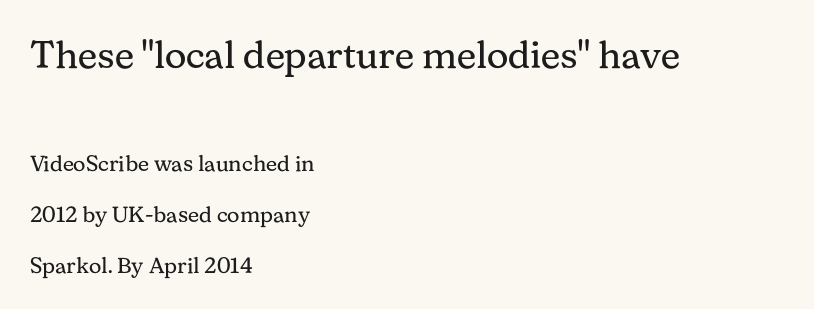
The face used here appears at its bigger size in the upper chunk. Posture: straight, roman, zero tilt. Short and long lines alike share a common starting point at left. To sum up the face: it has serifs. How would I describe the line gaps? Wide and relaxed. Is this a fixed-width face? No — the glyphs have proportional, varying widths.
